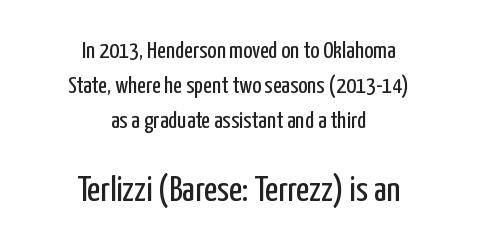
{"serif": "no", "italic": "no", "bold": "no", "weight": "regular", "width": "condensed", "stroke_contrast": "low", "x_height": "medium", "monospaced": "no", "underline": "no", "align": "center", "line_spacing": "normal", "line_spacing_ratio": 1.46, "letter_spacing": "normal", "letter_spacing_em": 0.0, "larger_block": "second", "size_ratio": 1.5, "glyph_px": 36}
